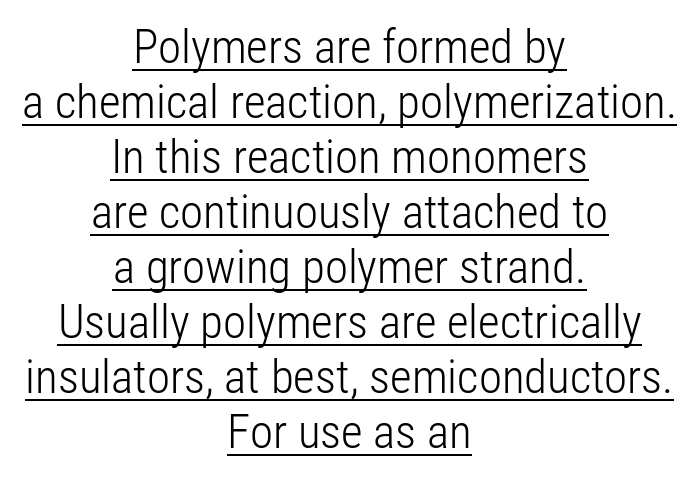
Q: Is the text bold? A: No.
Q: Is the text italic (slanted)? A: No, it is upright.
Q: Is the typeface a serif or a sans-serif typeface? A: Sans-serif.
Q: Is the text underlined? A: Yes.
Q: How is the paragraph aligned? A: Centered.
Q: Is the spacing between letters normal or unusually wide? A: Normal.
Q: Width (condensed, normal, or wide)? A: Condensed.
Q: Stroke contrast? A: Low.
Q: x-height? A: Medium.
Q: Monospaced? A: No.
